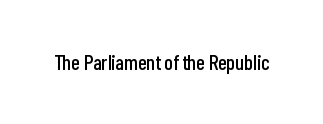
The image shows 21 px text type, upright; set normal letter spacing, not underlined.
